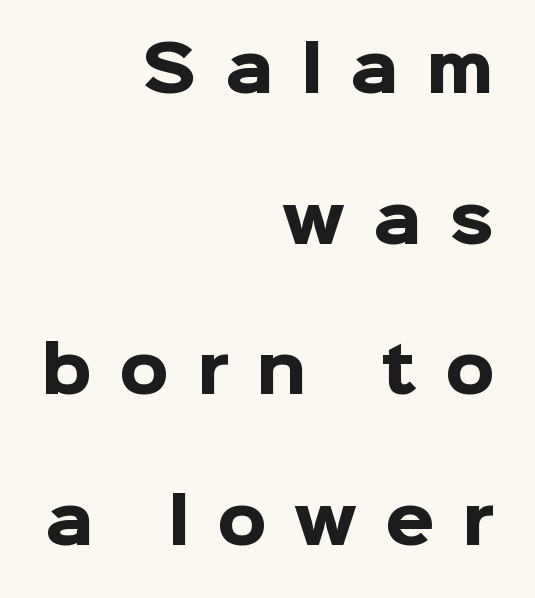
This is the regular roman posture of the typeface. A full-strength bold gives these letters their thick strokes. Words appear elongated and porous because spacing is wide. Short and long lines alike share a common ending point at right. Letters rest on an invisible, unmarked baseline. Grotesque or geometric, the face here clearly has no serifs.
